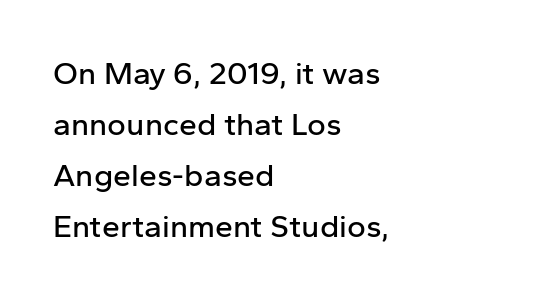
Q: Is the text italic (slanted)? A: No, it is upright.
Q: Is the typeface a serif or a sans-serif typeface? A: Sans-serif.
Q: Is the text underlined? A: No.
Q: How is the paragraph aligned? A: Left-aligned.
Q: Is the spacing between letters normal or unusually wide? A: Normal.
Q: Is the spacing between lines tight, normal or loose? A: Normal.
Q: Width (condensed, normal, or wide)? A: Normal.
Q: Stroke contrast? A: Low.
Q: x-height? A: Medium.
Q: Monospaced? A: No.
